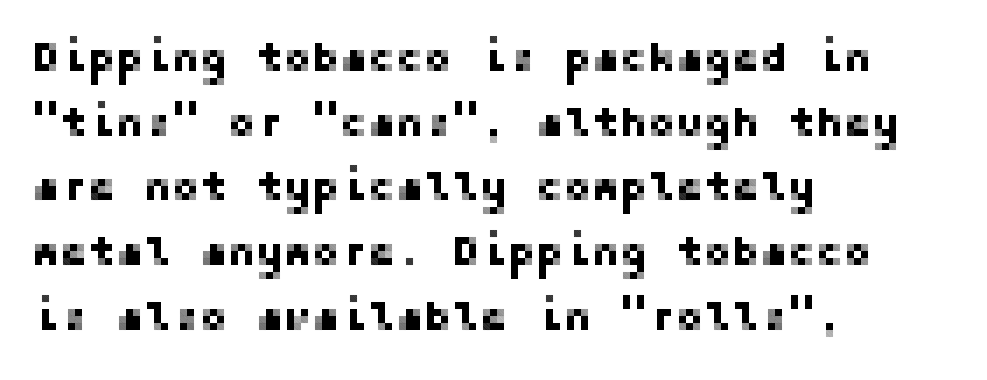
{"serif": "no", "italic": "no", "width": "normal", "stroke_contrast": "low", "x_height": "medium", "underline": "no", "align": "left", "line_spacing": "normal", "line_spacing_ratio": 1.54, "letter_spacing": "normal", "letter_spacing_em": 0.0, "glyph_px": 42}
